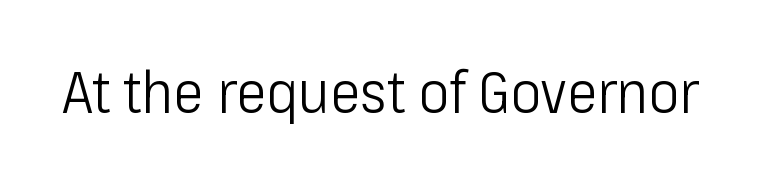
Lines of text with bare space underneath. Look at the tracking — it's just the regular setting, nothing added. Letters have the restrained weight of plain body copy at most. This rendering employs a face without finishing strokes, i.e., a sans-serif. These lines were composed using upright roman letters.
